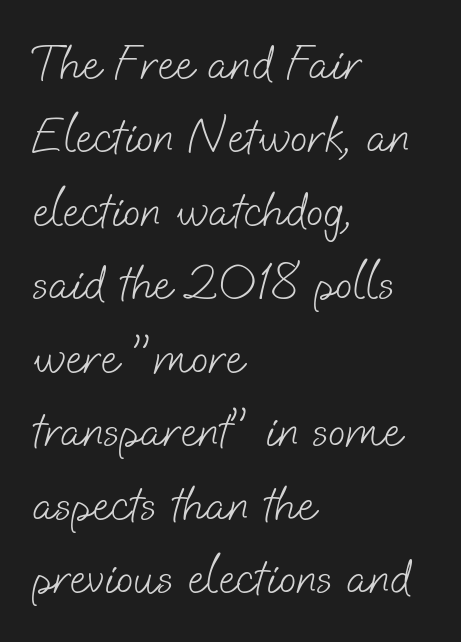
The font sits on the lighter half of the weight spectrum, regular included. This sample has the flowing, uneven cadence of proportional lettering. Is this a sans? Yes — the strokes have no serifs. In CSS terms this would be text-align: left. The passage shown is not underscored anywhere. Inter-character spacing is left at the font's built-in metrics.
